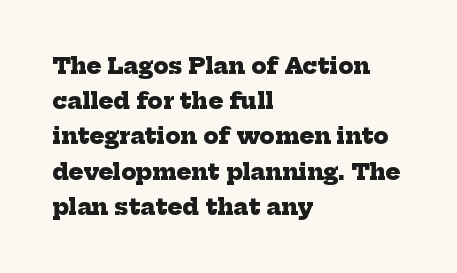
The image shows 22 px bold type; set left-aligned, normal line spacing (1.6x), normal letter spacing, not underlined.
